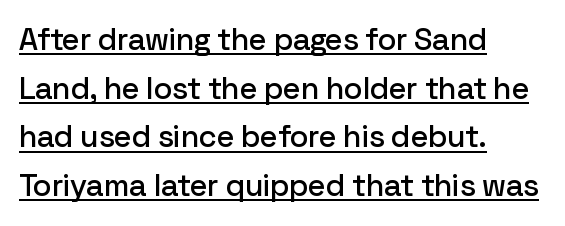
{"serif": "no", "italic": "no", "width": "normal", "stroke_contrast": "low", "x_height": "medium", "monospaced": "no", "underline": "yes", "align": "left", "line_spacing": "normal", "line_spacing_ratio": 1.57, "letter_spacing": "normal", "letter_spacing_em": 0.0, "glyph_px": 31}
